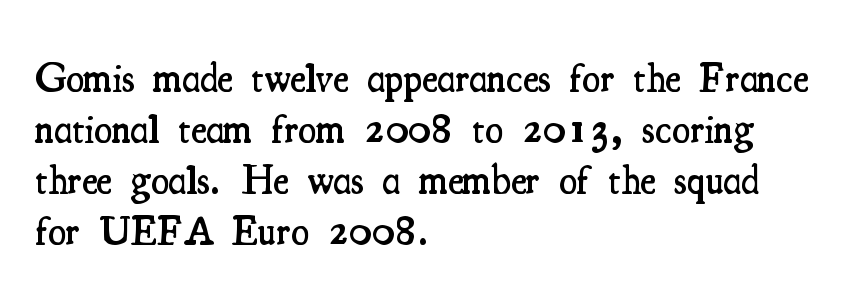
{"serif": "yes", "italic": "no", "bold": "semi", "weight": "semibold", "width": "condensed", "stroke_contrast": "medium", "x_height": "small", "monospaced": "no", "underline": "no", "align": "left", "line_spacing_ratio": 1.24, "letter_spacing": "normal", "letter_spacing_em": 0.0, "glyph_px": 41}
